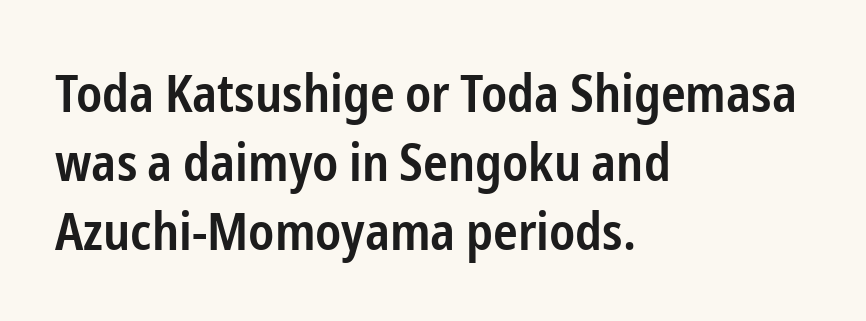
Q: Is the text bold? A: Semi-bold.
Q: Is the text italic (slanted)? A: No, it is upright.
Q: Is the typeface a serif or a sans-serif typeface? A: Sans-serif.
Q: Is the text underlined? A: No.
Q: How is the paragraph aligned? A: Left-aligned.
Q: Is the spacing between letters normal or unusually wide? A: Normal.
Q: Is the spacing between lines tight, normal or loose? A: Normal.
Q: Width (condensed, normal, or wide)? A: Condensed.
Q: Stroke contrast? A: Low.
Q: x-height? A: Medium.
Q: Monospaced? A: No.
